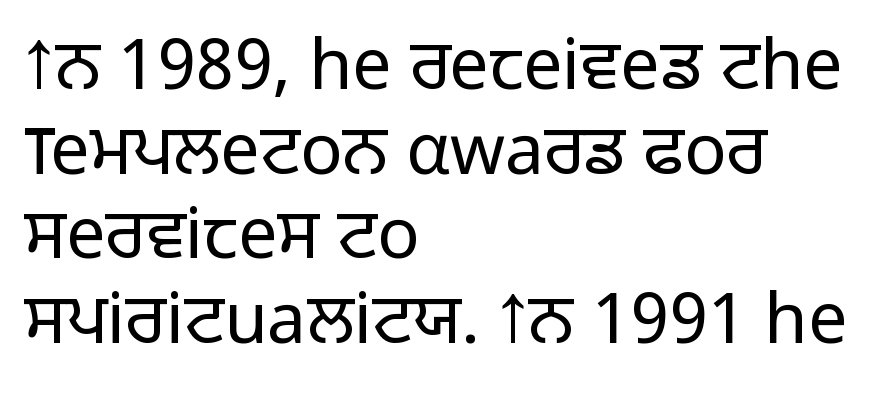
Q: Is the text bold? A: No.
Q: Is the text italic (slanted)? A: No, it is upright.
Q: Is the typeface a serif or a sans-serif typeface? A: Sans-serif.
Q: Is the text underlined? A: No.
Q: How is the paragraph aligned? A: Left-aligned.
Q: Is the spacing between letters normal or unusually wide? A: Normal.
Q: Width (condensed, normal, or wide)? A: Normal.
Q: Stroke contrast? A: Low.
Q: x-height? A: Medium.
Q: Monospaced? A: No.
